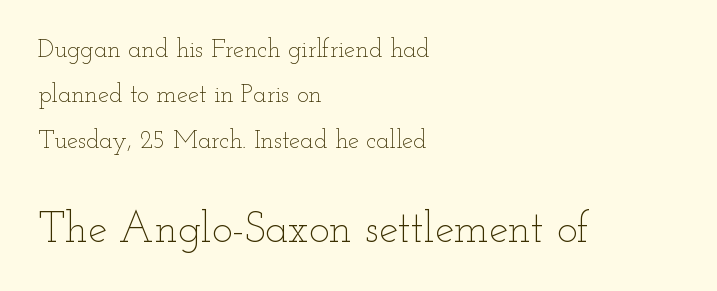
{"italic": "no", "bold": "no", "weight": "thin", "width": "wide", "stroke_contrast": "low", "x_height": "small", "monospaced": "no", "underline": "no", "align": "left", "line_spacing_ratio": 1.82, "letter_spacing": "normal", "letter_spacing_em": 0.0, "larger_block": "second", "size_ratio": 1.72, "glyph_px": 43}
